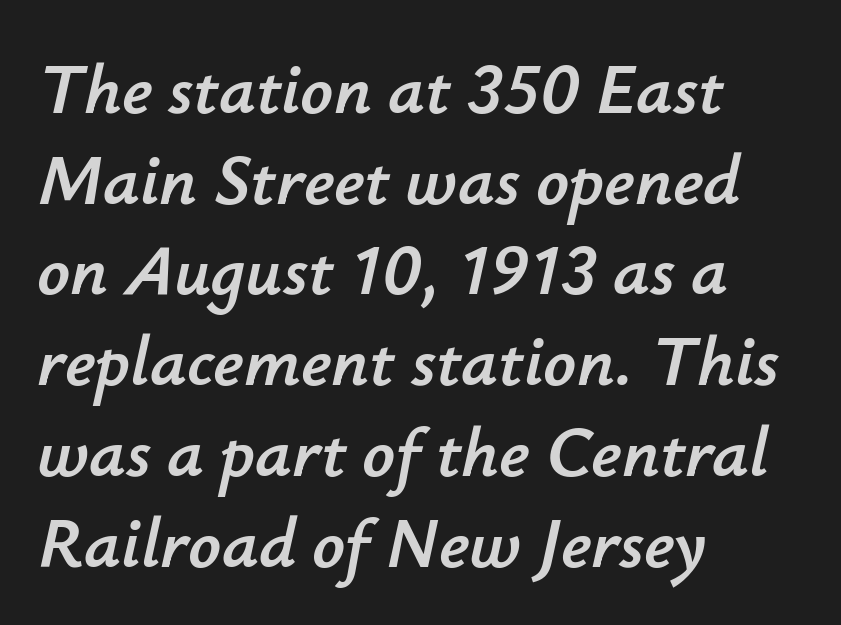
{"italic": "yes", "lean": "right", "slant_degrees": 12, "width": "normal", "stroke_contrast": "low", "x_height": "small", "monospaced": "no", "underline": "no", "align": "left", "line_spacing": "normal", "line_spacing_ratio": 1.26, "letter_spacing": "normal", "letter_spacing_em": 0.0, "glyph_px": 72}
